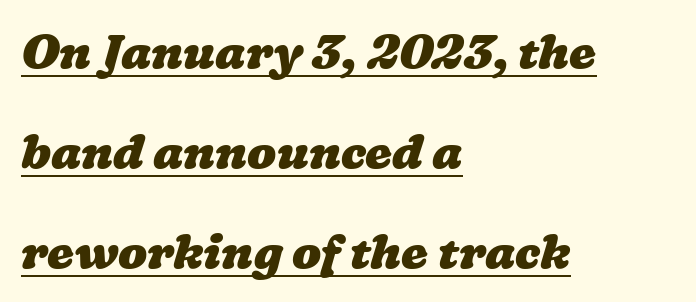
The image shows 48 px heavy, wide type; set left-aligned, loose line spacing (2.08x), normal letter spacing, underlined; low stroke contrast and a medium x-height.
